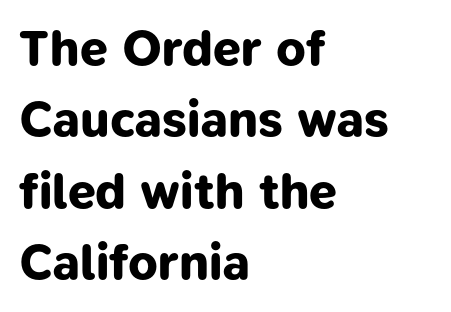
The image shows 50 px bold sans-serif type; set left-aligned, normal line spacing (1.43x), normal letter spacing, not underlined; low stroke contrast and a medium x-height.
